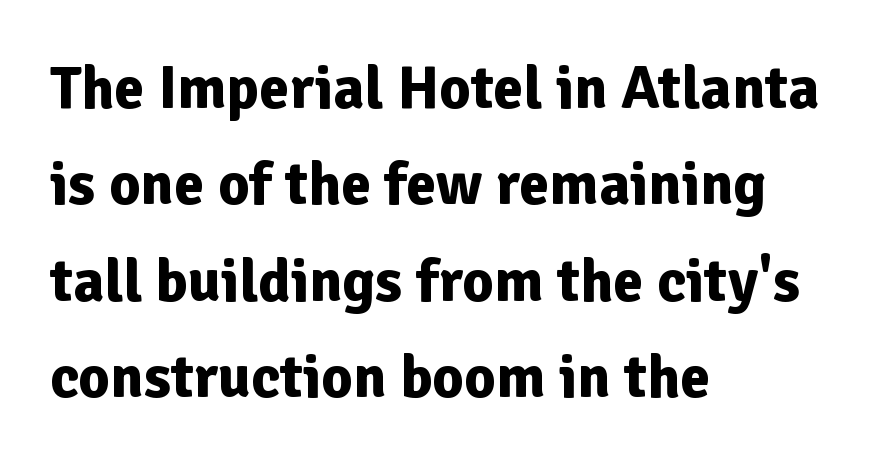
The letters stand upright; this is a roman face. Do the characters align in a grid? No, the font is proportional. Each row of text sits above clean, open space. A typesetter would call this leading conventional body-copy spacing. The typesetter chose a ragged-right arrangement here.
